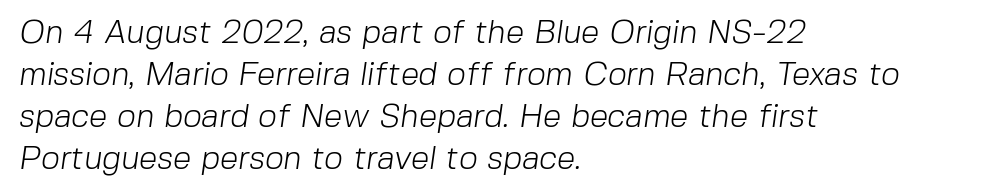
{"serif": "no", "bold": "no", "weight": "light", "width": "normal", "stroke_contrast": "low", "x_height": "medium", "monospaced": "no", "underline": "no", "align": "left", "line_spacing": "normal", "line_spacing_ratio": 1.27, "letter_spacing": "normal", "letter_spacing_em": 0.0, "glyph_px": 33}
